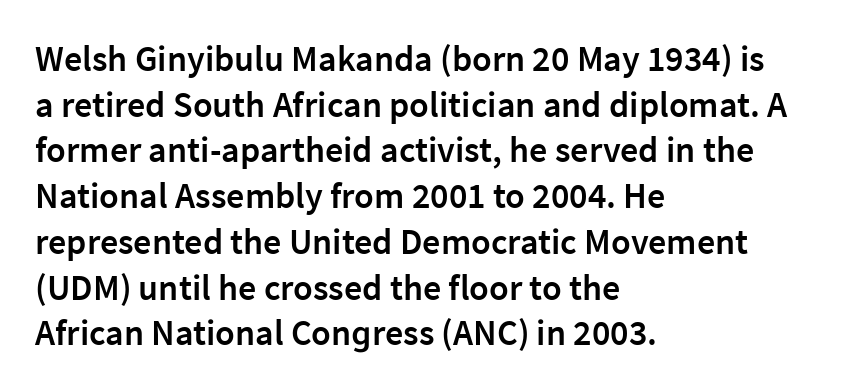
The image shows 36 px semibold sans-serif type, upright; set left-aligned, normal line spacing (1.27x), normal letter spacing, not underlined; low stroke contrast and a medium x-height.
